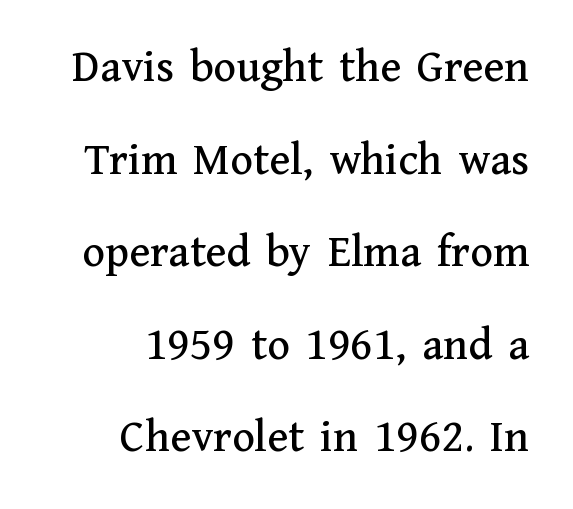
The image shows 47 px serif type, upright; set right-aligned, loose line spacing (1.97x), normal letter spacing, not underlined; medium stroke contrast and a medium x-height.
